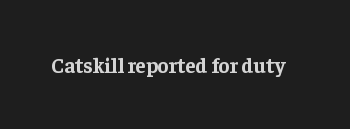
{"italic": "no", "bold": "yes", "underline": "no", "letter_spacing": "normal", "letter_spacing_em": 0.0, "glyph_px": 21}
